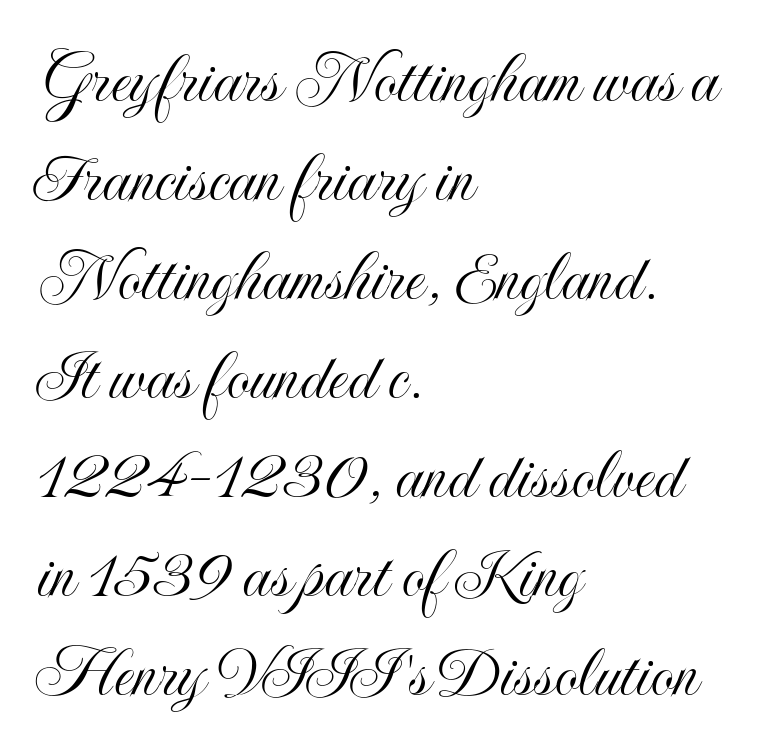
Q: Is the text italic (slanted)? A: Yes.
Q: Is the text underlined? A: No.
Q: How is the paragraph aligned? A: Left-aligned.
Q: Is the spacing between letters normal or unusually wide? A: Normal.
Q: Is the spacing between lines tight, normal or loose? A: Normal.
Q: Width (condensed, normal, or wide)? A: Condensed.
Q: x-height? A: Small.
Q: Monospaced? A: No.
